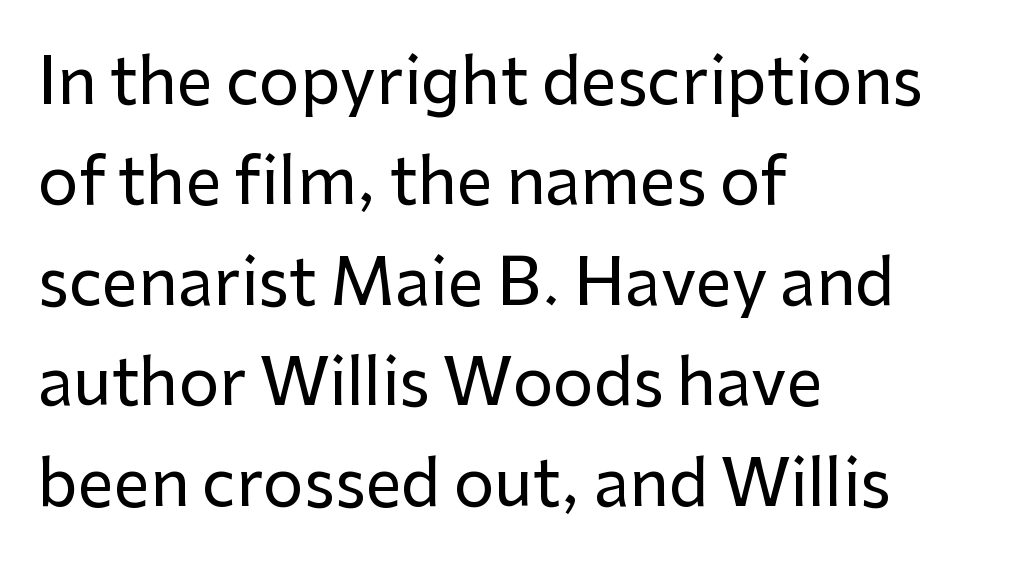
Q: Is the text italic (slanted)? A: No, it is upright.
Q: Is the typeface a serif or a sans-serif typeface? A: Sans-serif.
Q: Is the text underlined? A: No.
Q: How is the paragraph aligned? A: Left-aligned.
Q: Is the spacing between letters normal or unusually wide? A: Normal.
Q: Is the spacing between lines tight, normal or loose? A: Normal.
Q: Width (condensed, normal, or wide)? A: Normal.
Q: Stroke contrast? A: Low.
Q: x-height? A: Medium.
Q: Monospaced? A: No.
